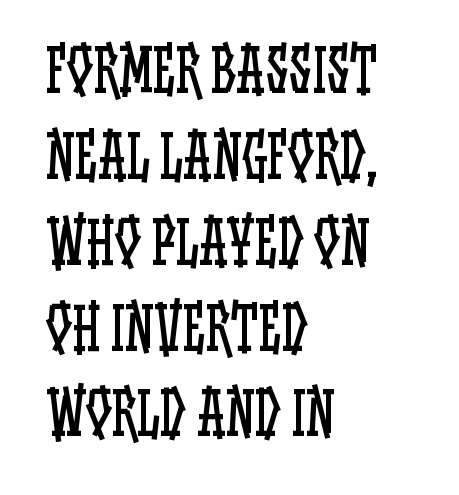
The image shows 58 px regular-weight, condensed type, upright; set left-aligned, normal line spacing (1.48x), normal letter spacing, not underlined; low stroke contrast and a large x-height.
